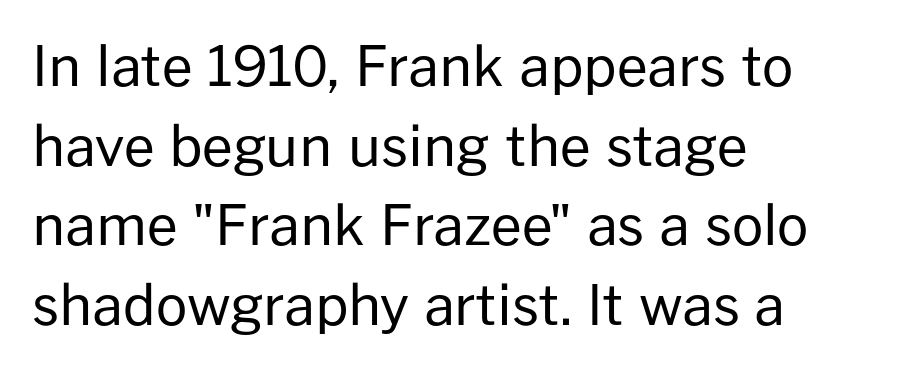
Q: Is the text bold? A: No.
Q: Is the text italic (slanted)? A: No, it is upright.
Q: Is the typeface a serif or a sans-serif typeface? A: Sans-serif.
Q: Is the text underlined? A: No.
Q: How is the paragraph aligned? A: Left-aligned.
Q: Is the spacing between letters normal or unusually wide? A: Normal.
Q: Is the spacing between lines tight, normal or loose? A: Normal.
Q: Width (condensed, normal, or wide)? A: Normal.
Q: Stroke contrast? A: Low.
Q: x-height? A: Medium.
Q: Monospaced? A: No.
